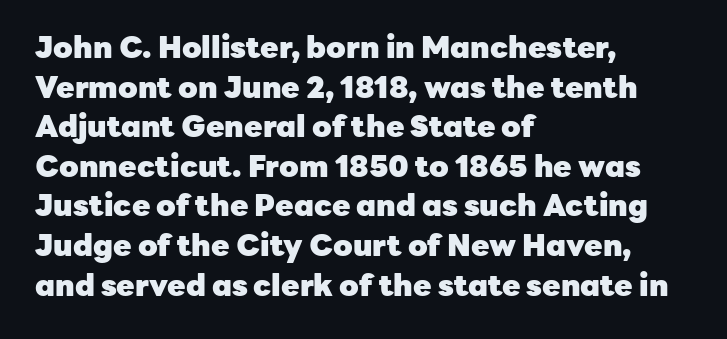
You could not count columns in this text — the font is proportionally spaced. The rendering uses a moderate line-height, typical for paragraphs. These lines carry a lot of weight — the face is fully bold. The words here are not underlined.
